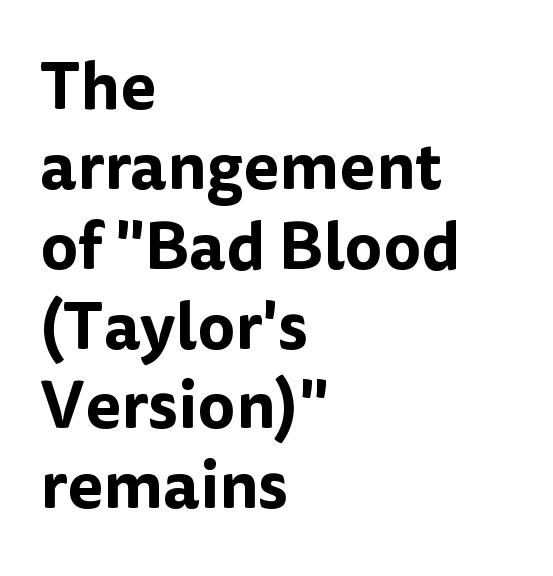
{"serif": "no", "italic": "no", "width": "normal", "stroke_contrast": "low", "x_height": "medium", "monospaced": "no", "underline": "no", "align": "left", "line_spacing_ratio": 1.21, "letter_spacing": "normal", "letter_spacing_em": 0.0, "glyph_px": 66}
